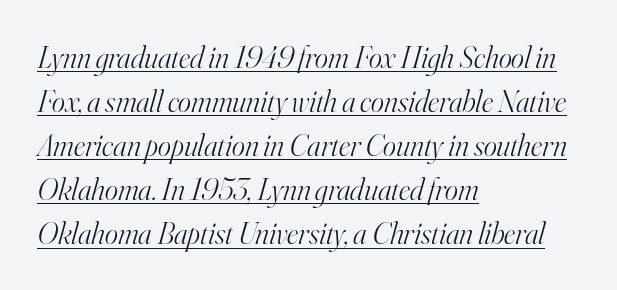
Proportional: the letters do not fall into vertical columns. Style check: oblique. The type family on display is of the serif kind. One glance says typical: line gaps are just what's usual. Weight class: somewhere from thin through regular.
